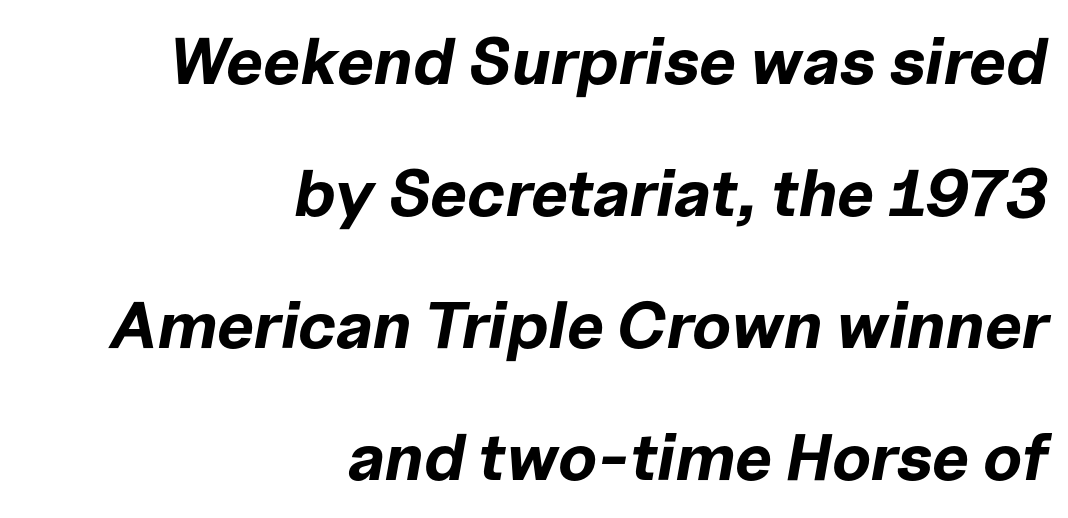
{"italic": "yes", "lean": "right", "slant_degrees": 10, "bold": "yes", "weight": "bold", "width": "normal", "stroke_contrast": "low", "x_height": "medium", "monospaced": "no", "underline": "no", "align": "right", "line_spacing": "loose", "line_spacing_ratio": 2.0, "letter_spacing": "normal", "letter_spacing_em": 0.0, "glyph_px": 66}
